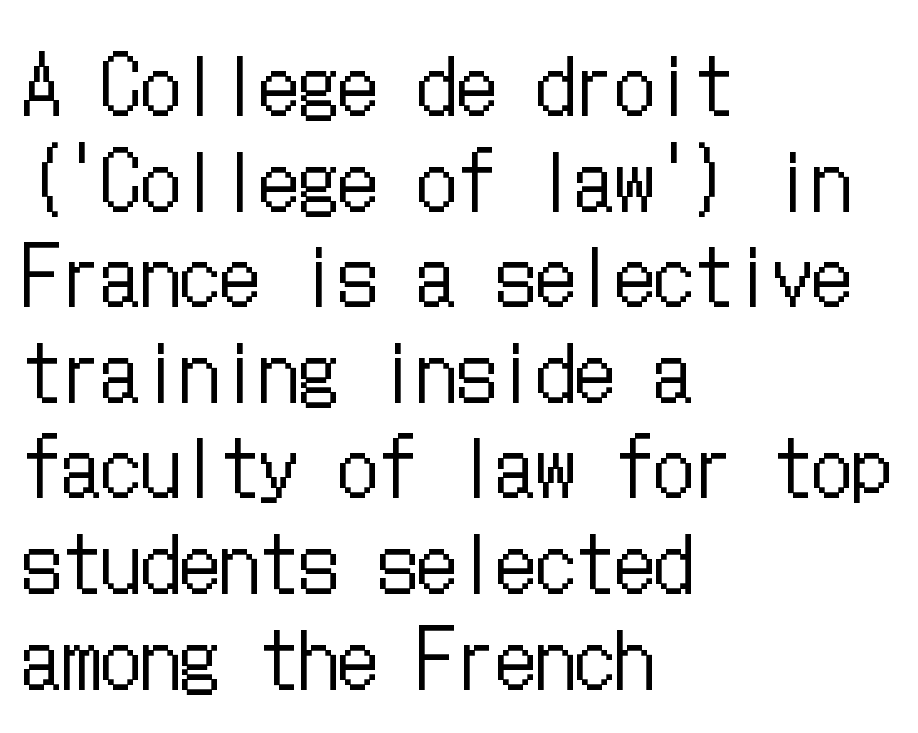
Compared with a centered layout, this one pins lines to the left instead. Think standard paragraph weight, or any step lighter than that. Bare-footed words on every line. Tracking value appears to be zero — textbook default spacing. Nope, not italic — everything's standing straight.
